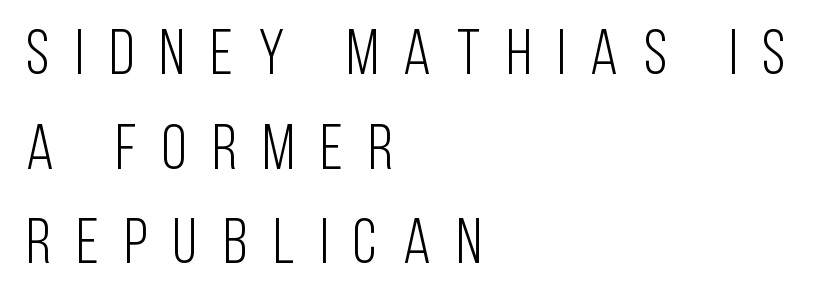
The image shows 64 px light, condensed sans-serif type, upright; set left-aligned, normal line spacing (1.48x), unusually wide letter spacing (+0.4 em), not underlined; low stroke contrast and a large x-height.
